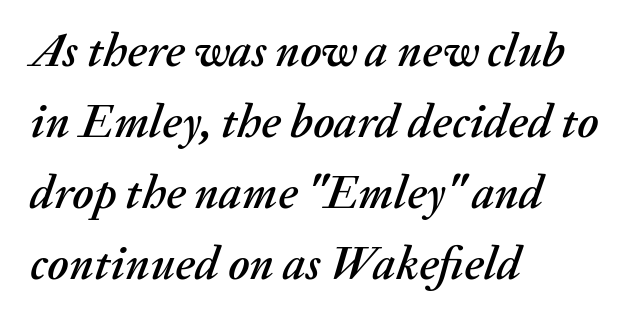
These lines keep a tight, regular rhythm from letter to letter. Character widths vary here, with narrow letters taking less room than wide ones. A student would call this left alignment; a typographer would say flush left, rag right. The line-height multiplier appears to be the usual default. Designer's note — italics engaged. Descenders are the only things crossing below the line.
